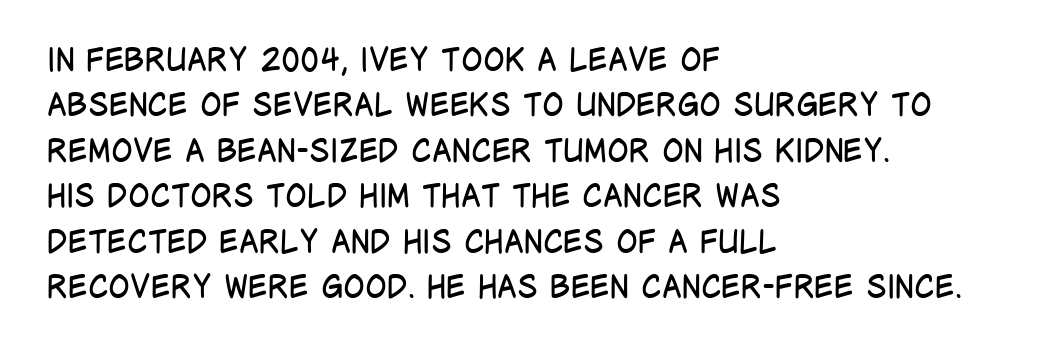
The image shows 32 px regular-weight, condensed sans-serif type, upright; set left-aligned, normal line spacing (1.42x), normal letter spacing, not underlined; low stroke contrast and a large x-height.
